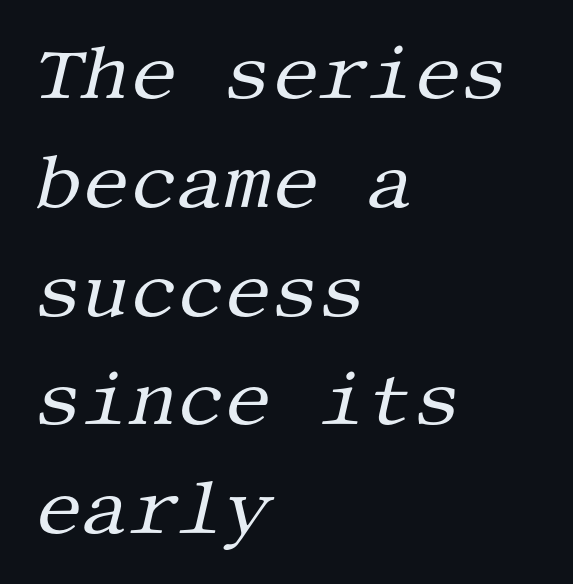
{"serif": "yes", "italic": "yes", "lean": "right", "slant_degrees": 13, "bold": "no", "weight": "regular", "width": "normal", "stroke_contrast": "medium", "x_height": "large", "underline": "no", "align": "left", "line_spacing": "normal", "line_spacing_ratio": 1.47, "letter_spacing": "normal", "letter_spacing_em": 0.0, "glyph_px": 74}
